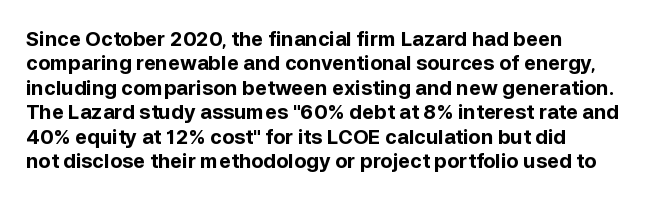
The image shows 20 px bold type, upright; set left-aligned, line spacing 1.22x, normal letter spacing, not underlined.
